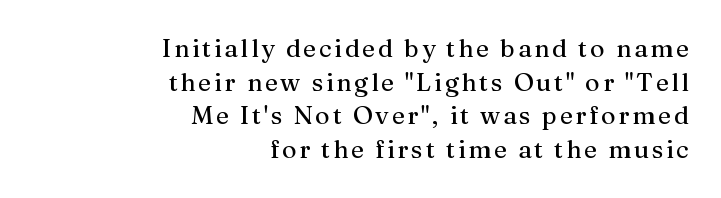
Q: Is the text italic (slanted)? A: No, it is upright.
Q: Is the text underlined? A: No.
Q: How is the paragraph aligned? A: Right-aligned.
Q: Is the spacing between lines tight, normal or loose? A: Normal.
